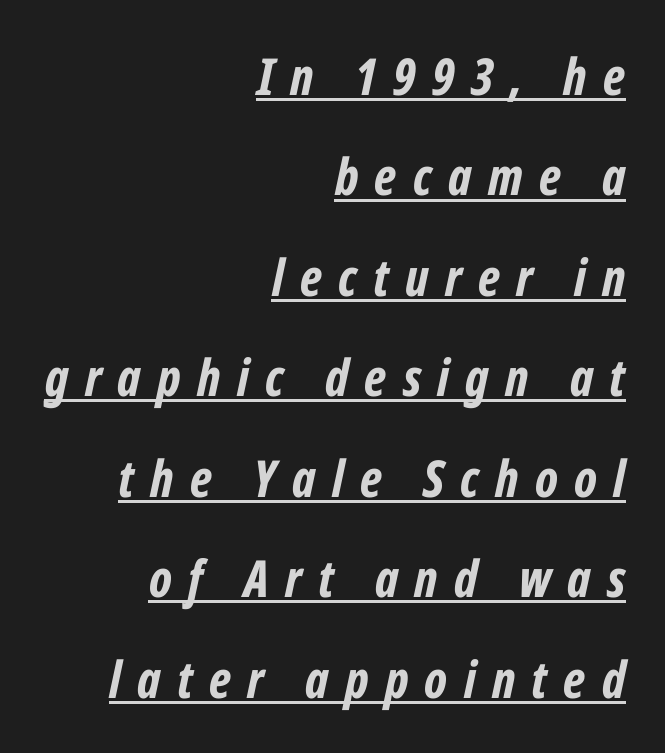
{"italic": "yes", "lean": "right", "slant_degrees": 12, "bold": "yes", "weight": "bold", "width": "condensed", "stroke_contrast": "low", "x_height": "medium", "monospaced": "no", "underline": "yes", "align": "right", "line_spacing": "loose", "line_spacing_ratio": 1.97, "letter_spacing": "wide", "letter_spacing_em": 0.32, "glyph_px": 51}
